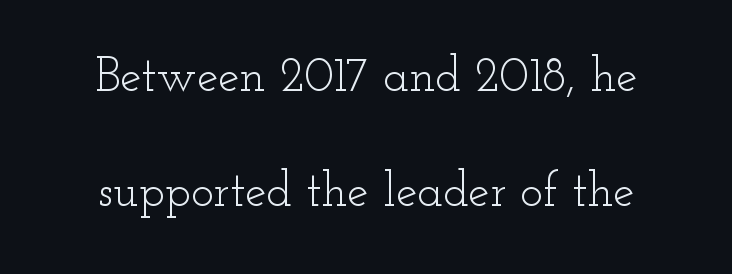
Q: Is the text bold? A: No.
Q: Is the text italic (slanted)? A: No, it is upright.
Q: Is the typeface a serif or a sans-serif typeface? A: Serif.
Q: Is the text underlined? A: No.
Q: Is the spacing between letters normal or unusually wide? A: Normal.
Q: Is the spacing between lines tight, normal or loose? A: Loose.
Q: Width (condensed, normal, or wide)? A: Wide.
Q: Stroke contrast? A: Low.
Q: x-height? A: Small.
Q: Monospaced? A: No.
